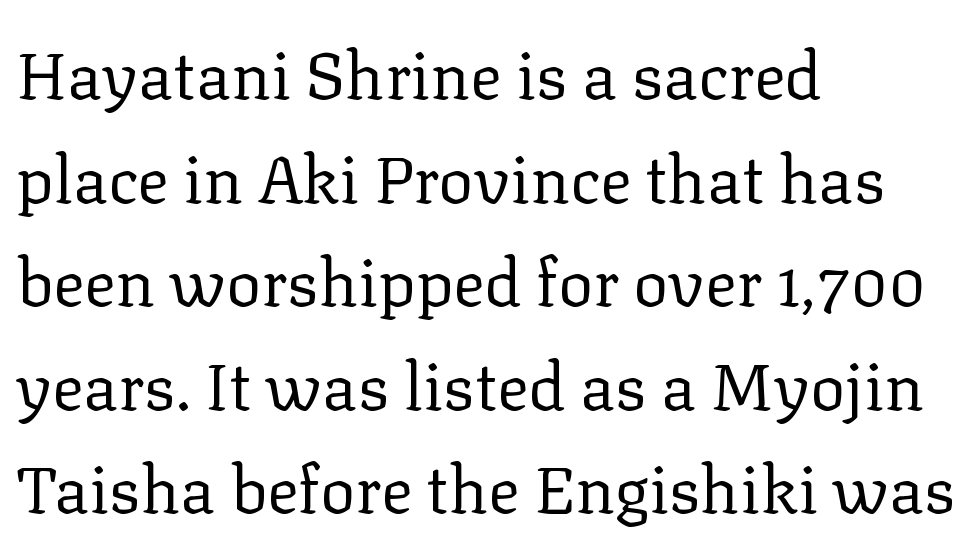
Q: Is the text bold? A: No.
Q: Is the text italic (slanted)? A: No, it is upright.
Q: Is the typeface a serif or a sans-serif typeface? A: Serif.
Q: Is the text underlined? A: No.
Q: How is the paragraph aligned? A: Left-aligned.
Q: Is the spacing between letters normal or unusually wide? A: Normal.
Q: Is the spacing between lines tight, normal or loose? A: Normal.
Q: Width (condensed, normal, or wide)? A: Normal.
Q: Stroke contrast? A: Low.
Q: x-height? A: Medium.
Q: Monospaced? A: No.
